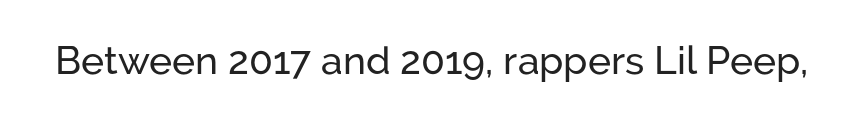
{"serif": "no", "italic": "no", "width": "normal", "stroke_contrast": "low", "x_height": "medium", "monospaced": "no", "underline": "no", "letter_spacing": "normal", "letter_spacing_em": 0.0, "glyph_px": 39}
